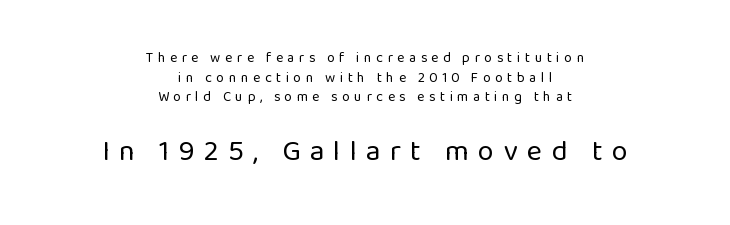
Q: Is the text bold? A: No.
Q: Is the text italic (slanted)? A: No, it is upright.
Q: Is the typeface a serif or a sans-serif typeface? A: Sans-serif.
Q: Is the text underlined? A: No.
Q: How is the paragraph aligned? A: Centered.
Q: Is the spacing between letters normal or unusually wide? A: Unusually wide.
Q: Is the spacing between lines tight, normal or loose? A: Normal.
Q: Which block of text is set in a larger size, the first (top) or the second (bottom)? A: The second (bottom) one.
Q: Width (condensed, normal, or wide)? A: Normal.
Q: Stroke contrast? A: Low.
Q: x-height? A: Medium.
Q: Monospaced? A: No.
